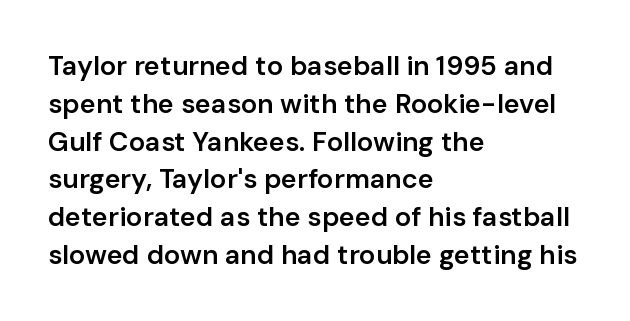
{"italic": "no", "bold": "semi", "underline": "no", "align": "left", "line_spacing": "normal", "line_spacing_ratio": 1.4, "letter_spacing": "normal", "letter_spacing_em": 0.0, "glyph_px": 27}
